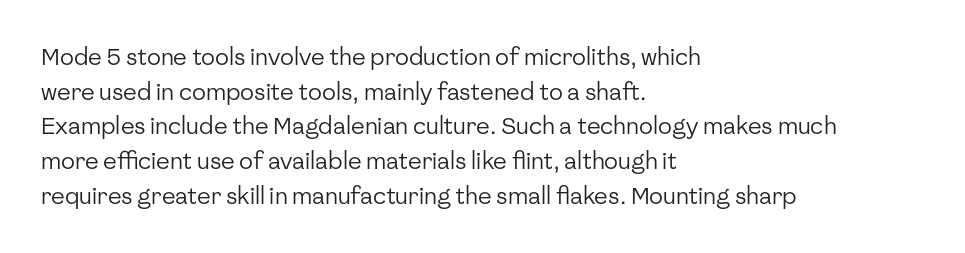
Vertical strokes here are truly vertical. Is the block centered? No — it sits flush against the left margin. Standard letterfit; no display-style spreading of the glyphs. This is not heavy type; no bold has been used.
